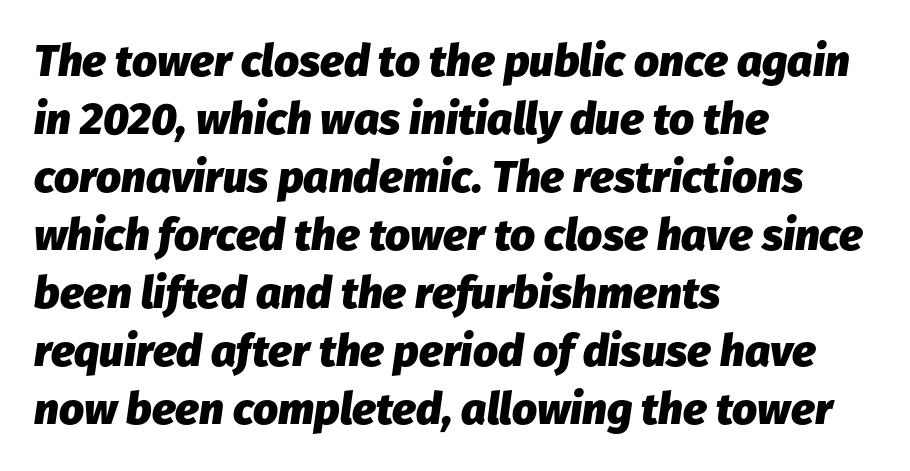
Q: Is the text bold? A: Yes.
Q: Is the text italic (slanted)? A: Yes, it leans right by about 8 degrees.
Q: Is the text underlined? A: No.
Q: How is the paragraph aligned? A: Left-aligned.
Q: Is the spacing between letters normal or unusually wide? A: Normal.
Q: Is the spacing between lines tight, normal or loose? A: Normal.
Q: Width (condensed, normal, or wide)? A: Normal.
Q: Stroke contrast? A: Low.
Q: x-height? A: Medium.
Q: Monospaced? A: No.
